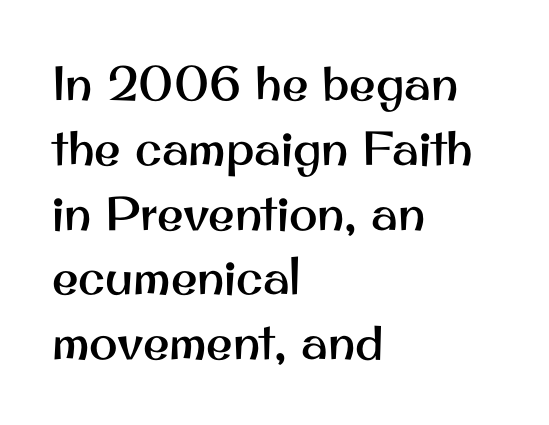
{"serif": "no", "italic": "no", "width": "normal", "stroke_contrast": "medium", "x_height": "small", "monospaced": "no", "underline": "no", "align": "left", "line_spacing": "normal", "line_spacing_ratio": 1.35, "letter_spacing": "normal", "letter_spacing_em": 0.0, "glyph_px": 48}
